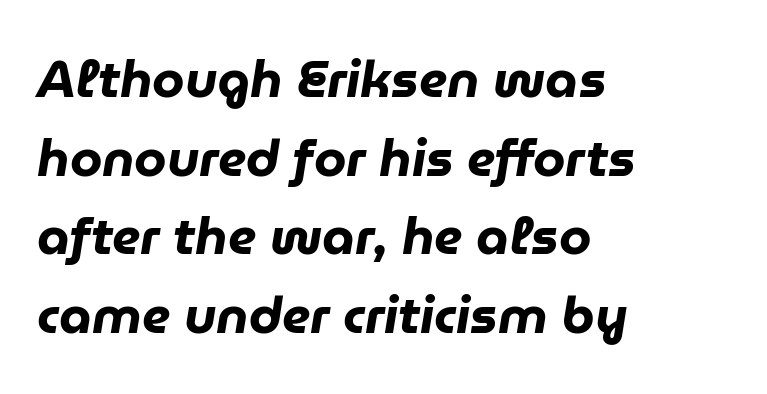
Q: Is the text bold? A: Yes.
Q: Is the text italic (slanted)? A: Yes, it leans right by about 9 degrees.
Q: Is the text underlined? A: No.
Q: How is the paragraph aligned? A: Left-aligned.
Q: Is the spacing between letters normal or unusually wide? A: Normal.
Q: Is the spacing between lines tight, normal or loose? A: Normal.
Q: Width (condensed, normal, or wide)? A: Normal.
Q: Stroke contrast? A: Low.
Q: x-height? A: Medium.
Q: Monospaced? A: No.
